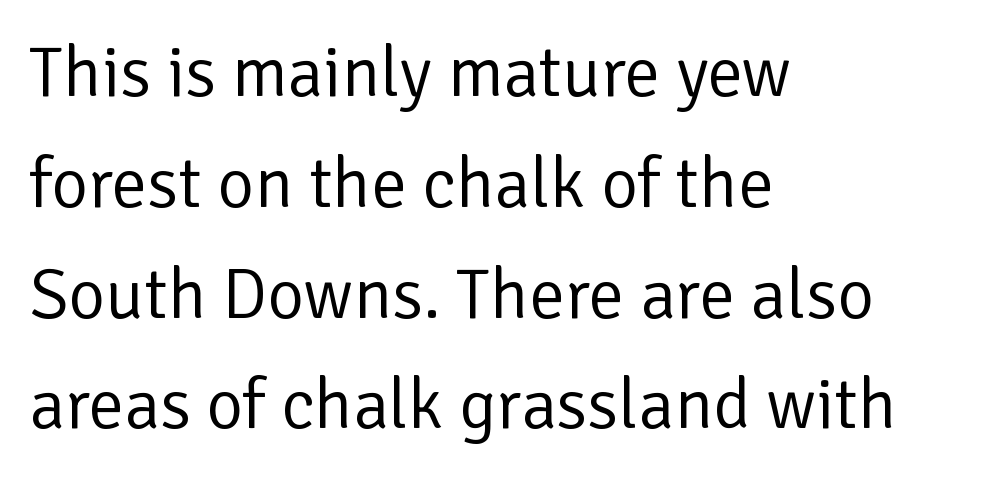
{"serif": "no", "italic": "no", "bold": "no", "weight": "regular", "width": "normal", "stroke_contrast": "low", "x_height": "medium", "monospaced": "no", "underline": "no", "align": "left", "line_spacing": "normal", "line_spacing_ratio": 1.56, "letter_spacing": "normal", "letter_spacing_em": 0.0, "glyph_px": 71}
